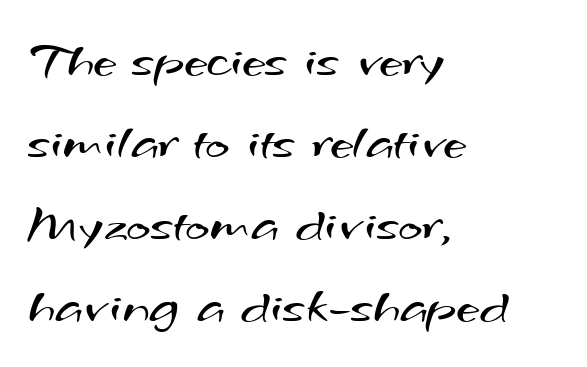
The image shows 52 px regular-weight, wide sans-serif type; set left-aligned, normal line spacing (1.58x), normal letter spacing, not underlined; medium stroke contrast and a small x-height.
